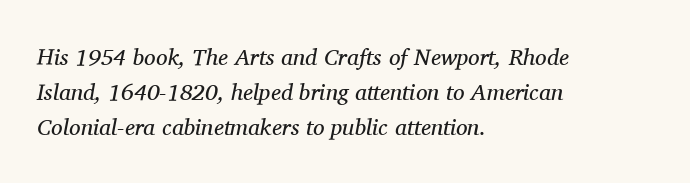
Q: Is the text bold? A: No.
Q: Is the text italic (slanted)? A: Yes, it leans right by about 11 degrees.
Q: Is the text underlined? A: No.
Q: How is the paragraph aligned? A: Left-aligned.
Q: Is the spacing between letters normal or unusually wide? A: Normal.
Q: Is the spacing between lines tight, normal or loose? A: Normal.
